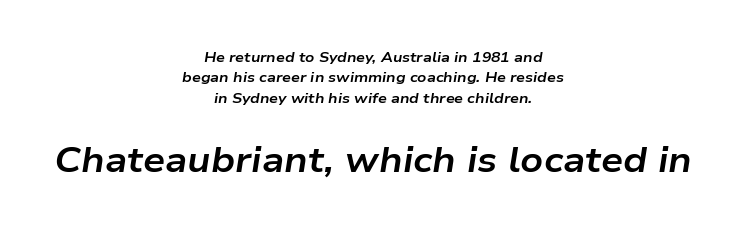
Interline gaps are of average width in this sample. Typographic density is high because the face is bold. This sample has the flowing, uneven cadence of proportional lettering. Each line is balanced around a shared central axis. Descenders are the only things crossing below the line.
